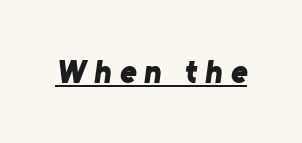
The type is letterspaced generously, with wide tracking. A typesetter would call this proportional, since set widths differ per character. Each letter's strokes conclude bluntly, with no projecting serifs. In terms of weight, the rendering is a true, heavy bold.
